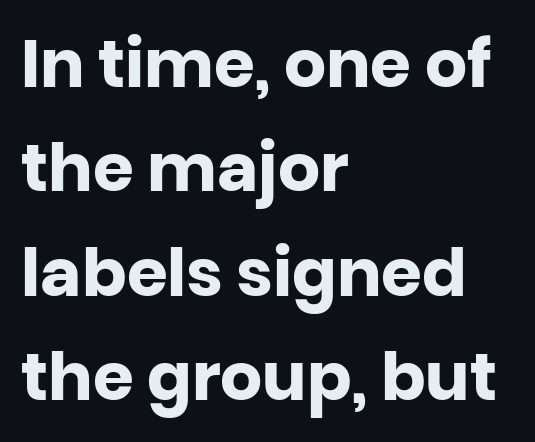
Q: Is the text bold? A: Yes.
Q: Is the text italic (slanted)? A: No, it is upright.
Q: Is the typeface a serif or a sans-serif typeface? A: Sans-serif.
Q: Is the text underlined? A: No.
Q: How is the paragraph aligned? A: Left-aligned.
Q: Is the spacing between letters normal or unusually wide? A: Normal.
Q: Is the spacing between lines tight, normal or loose? A: Normal.
Q: Width (condensed, normal, or wide)? A: Normal.
Q: Stroke contrast? A: Low.
Q: x-height? A: Large.
Q: Monospaced? A: No.
